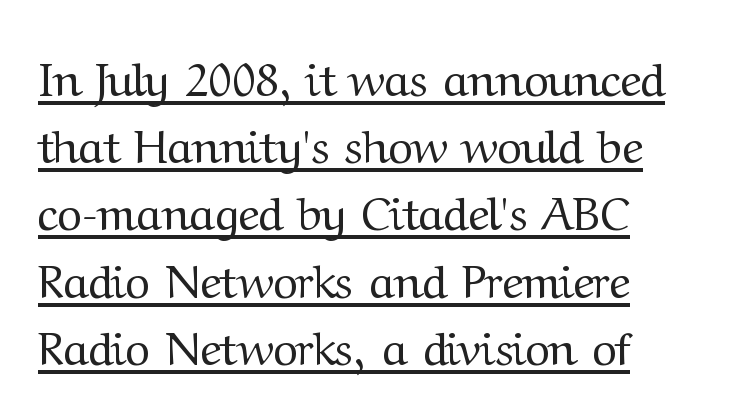
{"serif": "yes", "italic": "no", "bold": "no", "weight": "regular", "width": "normal", "stroke_contrast": "medium", "x_height": "medium", "monospaced": "no", "underline": "yes", "align": "left", "line_spacing": "normal", "line_spacing_ratio": 1.43, "letter_spacing": "normal", "letter_spacing_em": 0.0, "glyph_px": 47}
